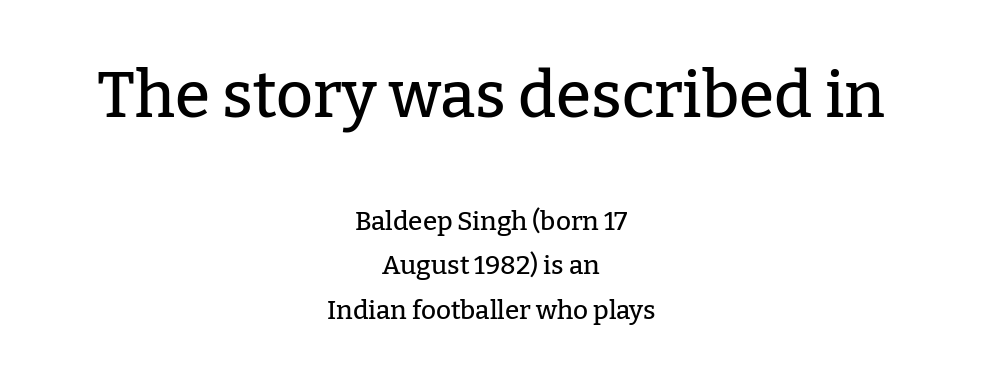
The image shows 64 px serif type, upright; set centered, line spacing 1.71x, normal letter spacing, not underlined; the first (top) block is 2.46x larger; low stroke contrast and a medium x-height.
